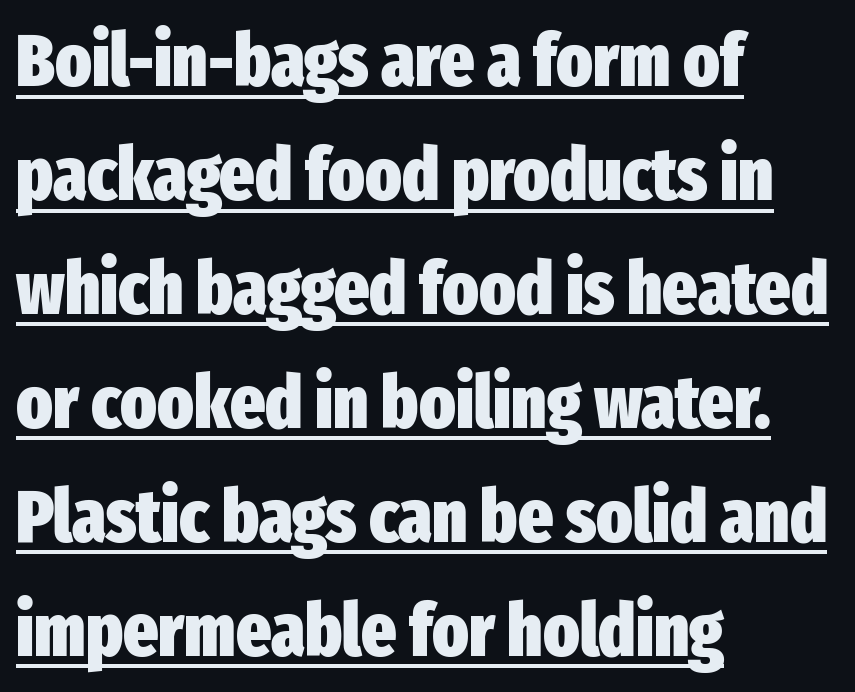
Q: Is the text bold? A: Yes.
Q: Is the text italic (slanted)? A: No, it is upright.
Q: Is the typeface a serif or a sans-serif typeface? A: Sans-serif.
Q: Is the text underlined? A: Yes.
Q: How is the paragraph aligned? A: Left-aligned.
Q: Is the spacing between letters normal or unusually wide? A: Normal.
Q: Is the spacing between lines tight, normal or loose? A: Normal.
Q: Width (condensed, normal, or wide)? A: Condensed.
Q: Stroke contrast? A: Low.
Q: x-height? A: Medium.
Q: Monospaced? A: No.
